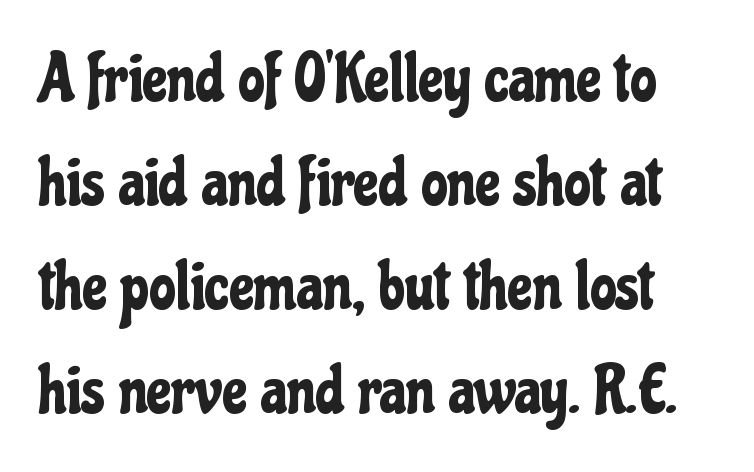
The line texture is even and compact thanks to regular tracking. Unlike italic type, these characters show no tilt at all. To sum up the face: it is a sans, with no serifs. The designer left line spacing at the default. This sample has the flowing, uneven cadence of proportional lettering.
